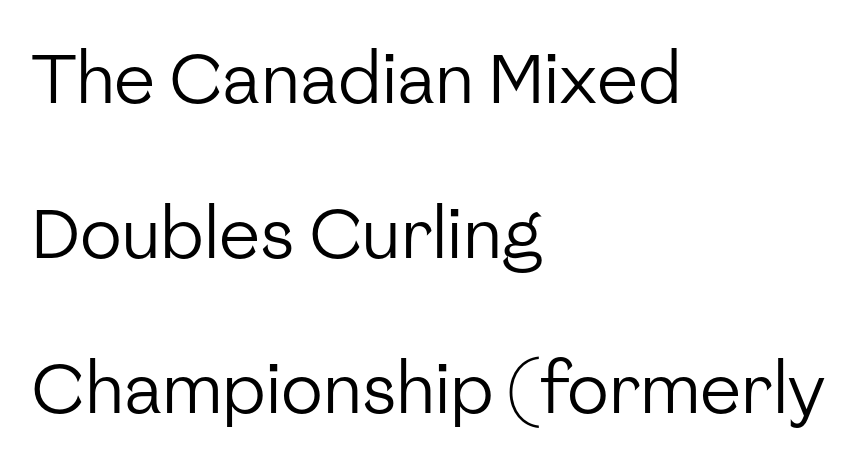
Standard letterfit; no display-style spreading of the glyphs. Looks like regular typesetting: each glyph gets only the width it needs. Classification — sans serif. This rendering uses left alignment, leaving the right contour irregular.
